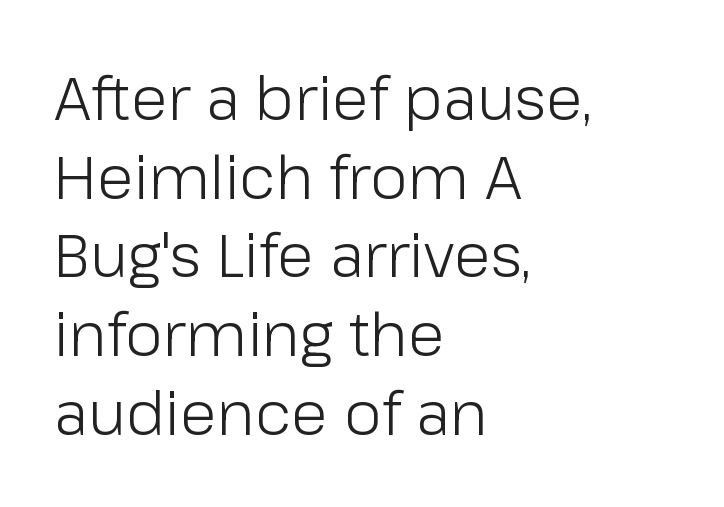
{"serif": "no", "italic": "no", "bold": "no", "weight": "light", "width": "normal", "stroke_contrast": "low", "x_height": "medium", "monospaced": "no", "underline": "no", "align": "left", "line_spacing": "normal", "line_spacing_ratio": 1.29, "letter_spacing": "normal", "letter_spacing_em": 0.0, "glyph_px": 61}
